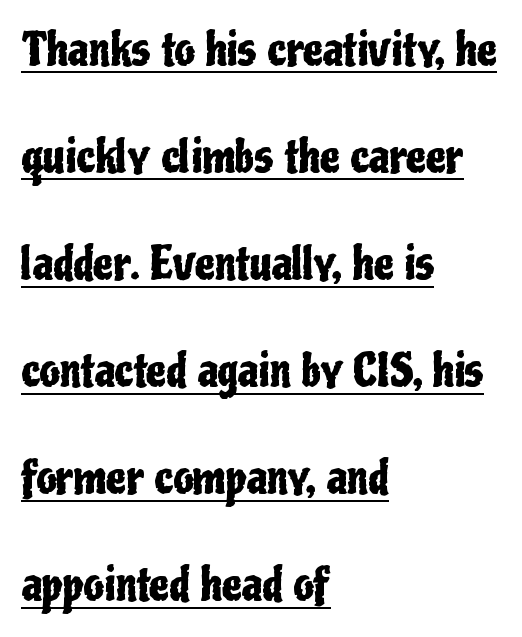
You could not count columns in this text — the font is proportionally spaced. Are there feet on the stems? There aren't — it's a sans. Every character sits straight up, as roman type does. The type is set solid horizontally, with unmodified tracking.
